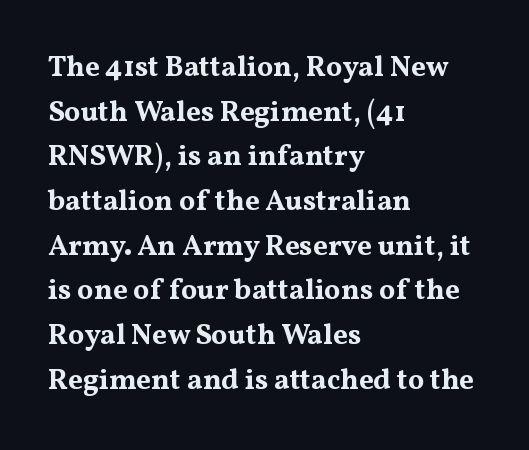
Q: Is the text bold? A: Yes.
Q: Is the text italic (slanted)? A: No, it is upright.
Q: Is the typeface a serif or a sans-serif typeface? A: Serif.
Q: Is the text underlined? A: No.
Q: How is the paragraph aligned? A: Left-aligned.
Q: Is the spacing between letters normal or unusually wide? A: Normal.
Q: Is the spacing between lines tight, normal or loose? A: Normal.
Q: Width (condensed, normal, or wide)? A: Wide.
Q: Stroke contrast? A: Medium.
Q: x-height? A: Medium.
Q: Monospaced? A: No.
